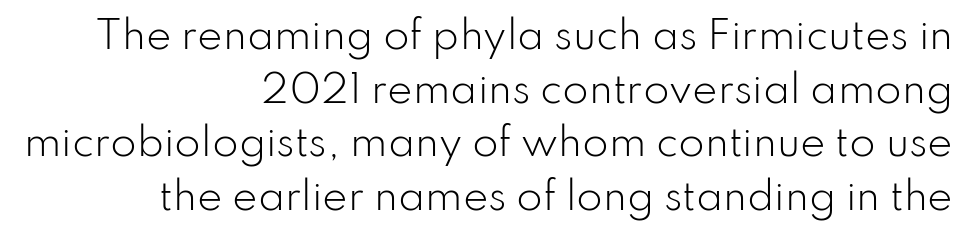
Q: Is the text bold? A: No.
Q: Is the text italic (slanted)? A: No, it is upright.
Q: Is the typeface a serif or a sans-serif typeface? A: Sans-serif.
Q: Is the text underlined? A: No.
Q: How is the paragraph aligned? A: Right-aligned.
Q: Is the spacing between letters normal or unusually wide? A: Normal.
Q: Is the spacing between lines tight, normal or loose? A: Normal.
Q: Width (condensed, normal, or wide)? A: Normal.
Q: Stroke contrast? A: Low.
Q: x-height? A: Small.
Q: Monospaced? A: No.
